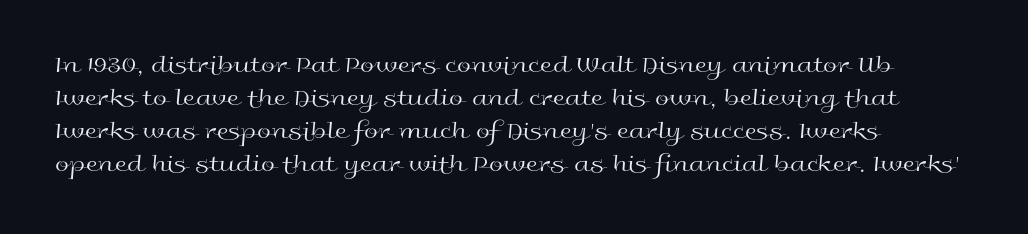
The setting favours the left margin, as ordinary paragraphs usually do. The letters stand upright; this is a roman face. Does the leading feel generous? No, just average. The passage shown has conventional tracking throughout. Each stroke keeps to a modest, everyday thickness or less.
